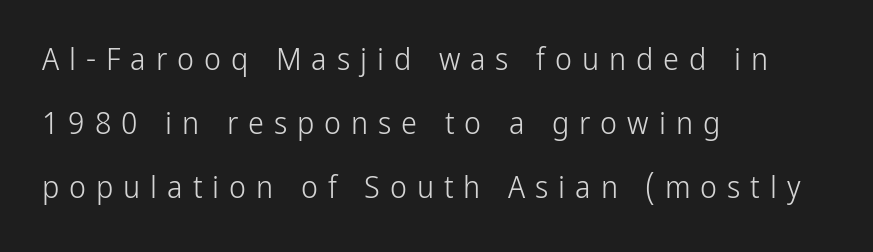
Casual observation: everything's shoved over to the left. A typesetter would call this leading open, well beyond the default. Upright lettering throughout. You could not count columns in this text — the font is proportionally spaced. Examine the stroke ends and you'll find no serifs.
